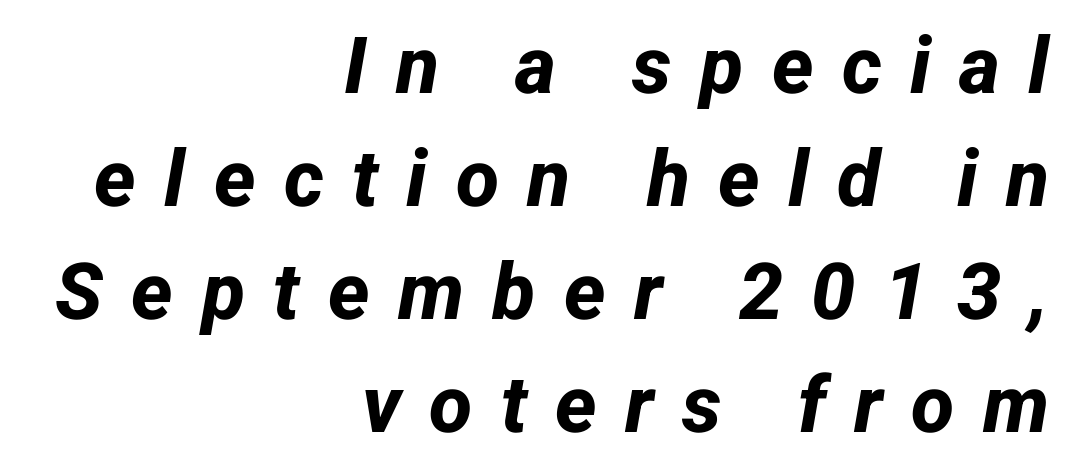
Rows of type keep a routine distance in the vertical direction. The passage shown is not underscored anywhere. Right-aligned paragraph, ragged on the left. You can tell from the bare stems that sans-serif type was used. Proportional: the letters do not fall into vertical columns. How heavy is the stroke? Heavy — this is a bold.
